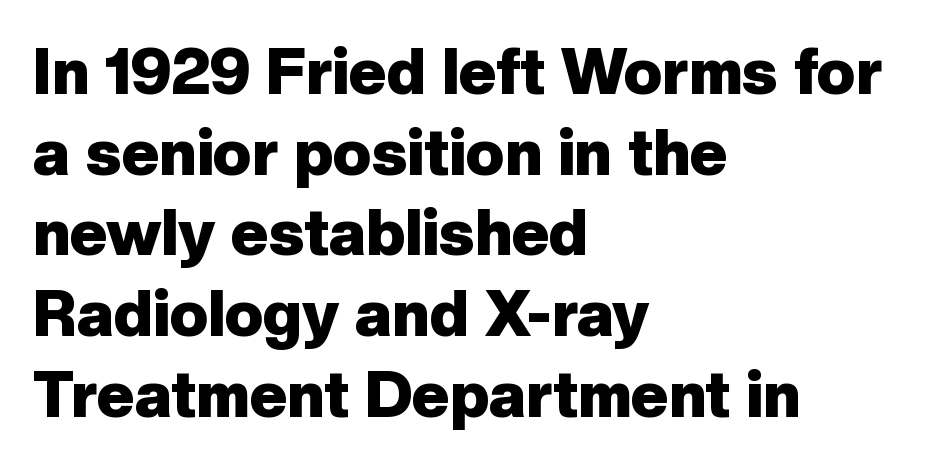
{"serif": "no", "italic": "no", "bold": "yes", "weight": "heavy", "width": "normal", "stroke_contrast": "low", "x_height": "medium", "monospaced": "no", "underline": "no", "align": "left", "line_spacing": "normal", "line_spacing_ratio": 1.26, "letter_spacing": "normal", "letter_spacing_em": 0.0, "glyph_px": 64}
